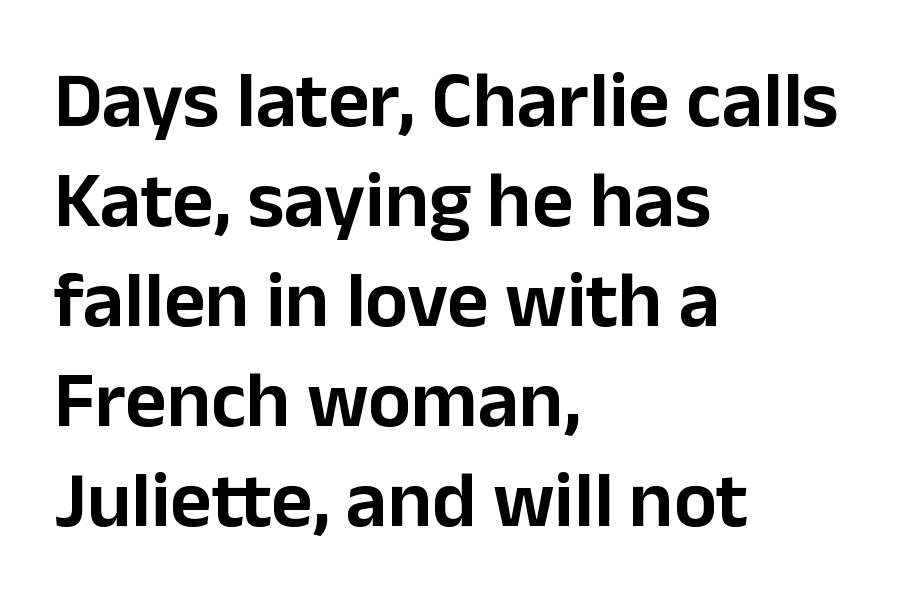
The image shows 80 px sans-serif type, upright; set left-aligned, normal line spacing (1.25x), normal letter spacing, not underlined; low stroke contrast and a medium x-height.
